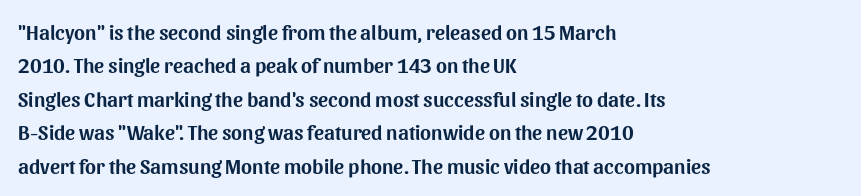
Q: Is the text italic (slanted)? A: No, it is upright.
Q: Is the text underlined? A: No.
Q: How is the paragraph aligned? A: Left-aligned.
Q: Is the spacing between letters normal or unusually wide? A: Normal.
Q: Is the spacing between lines tight, normal or loose? A: Normal.
